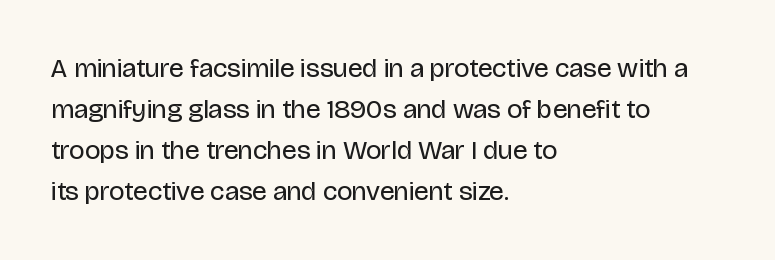
On a weight scale, this lands at 450 or below. The passage shown has conventional tracking throughout. A normal amount of white space separates one row of letters from the next. The rag falls on the right side of this text block.
